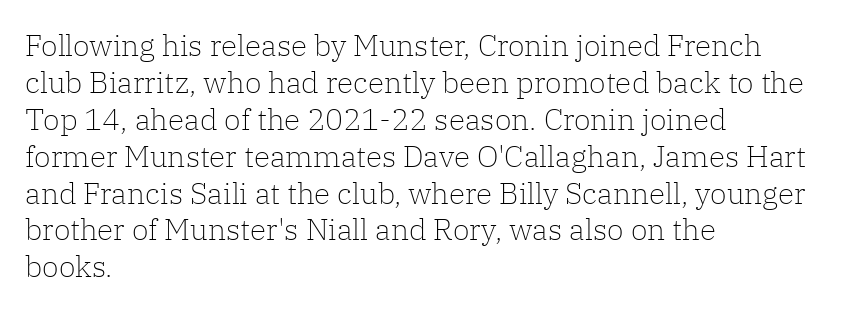
Ascenders rise straight up at ninety degrees. Check under the words: just untouched page. Type style note: has serifs. This sample is left-justified, so line endings fall wherever the words run out. The rendering keeps characters at their native spacing. Each stroke keeps to a modest, everyday thickness or less.
